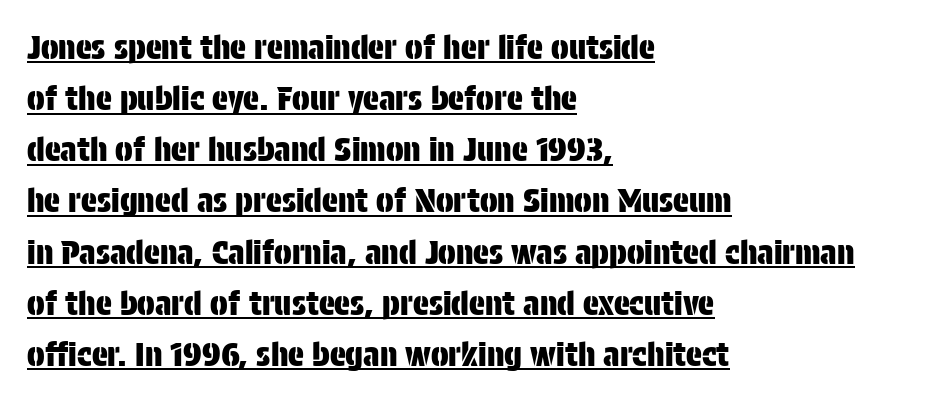
Q: Is the text italic (slanted)? A: No, it is upright.
Q: Is the typeface a serif or a sans-serif typeface? A: Sans-serif.
Q: Is the text underlined? A: Yes.
Q: How is the paragraph aligned? A: Left-aligned.
Q: Is the spacing between letters normal or unusually wide? A: Normal.
Q: Is the spacing between lines tight, normal or loose? A: Normal.
Q: Width (condensed, normal, or wide)? A: Condensed.
Q: Stroke contrast? A: Low.
Q: x-height? A: Large.
Q: Monospaced? A: No.
